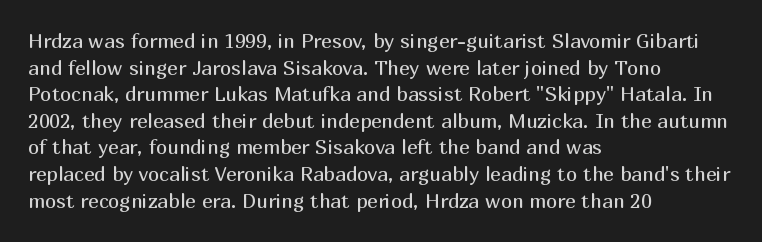
Does the copy run flush right? No — it runs flush left. The block of text has a typical density, with ordinary space between rows. This sample uses plain, unmodified letter spacing. The zone under the glyphs is completely vacant. A roman cut, with each character standing at attention. Stem width sits at or under what a default text font uses.
